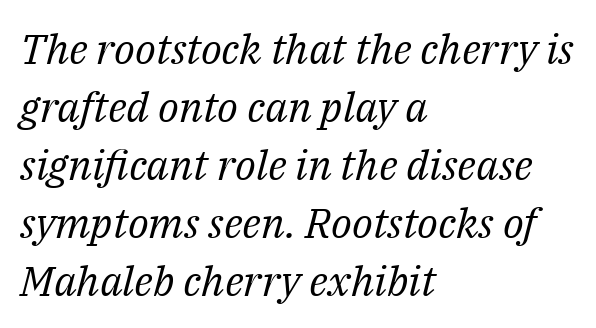
{"serif": "yes", "italic": "yes", "lean": "right", "slant_degrees": 14, "bold": "no", "weight": "regular", "width": "normal", "stroke_contrast": "medium", "x_height": "medium", "monospaced": "no", "underline": "no", "align": "left", "line_spacing": "normal", "line_spacing_ratio": 1.38, "letter_spacing": "normal", "letter_spacing_em": 0.0, "glyph_px": 42}
